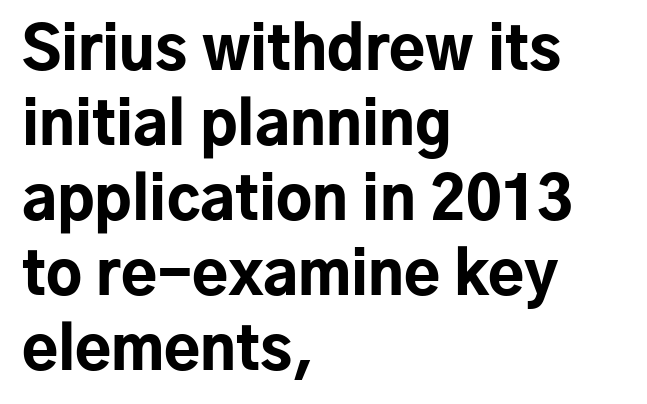
{"serif": "no", "italic": "no", "bold": "yes", "weight": "bold", "width": "normal", "stroke_contrast": "low", "x_height": "medium", "monospaced": "no", "underline": "no", "align": "left", "line_spacing": "normal", "line_spacing_ratio": 1.27, "letter_spacing": "normal", "letter_spacing_em": 0.0, "glyph_px": 59}
